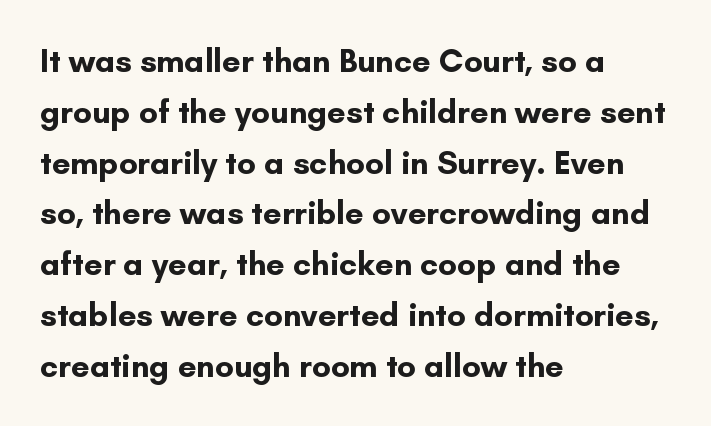
{"serif": "no", "italic": "no", "bold": "yes", "weight": "bold", "width": "normal", "stroke_contrast": "low", "x_height": "small", "monospaced": "no", "underline": "no", "align": "left", "line_spacing": "normal", "line_spacing_ratio": 1.54, "letter_spacing": "normal", "letter_spacing_em": 0.0, "glyph_px": 33}
